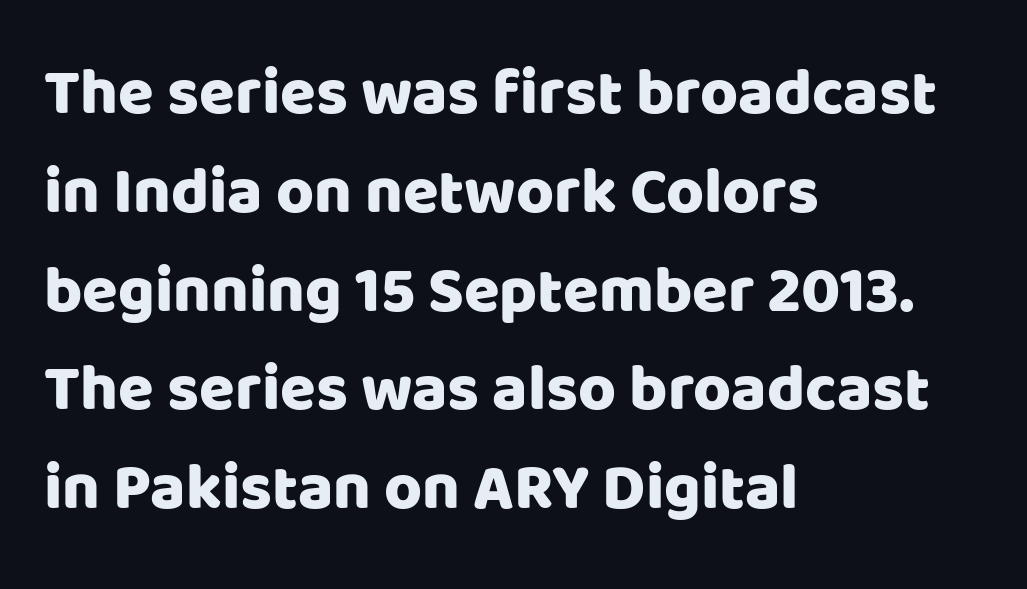
Look at the tracking — it's just the regular setting, nothing added. Nothing sits at the stroke ends, so this counts as sans-serif. Posture: straight, roman, zero tilt. The space directly below the letters is spotless. Is this a fixed-width face? No — the glyphs have proportional, varying widths. A normal amount of white space separates one row of letters from the next.
